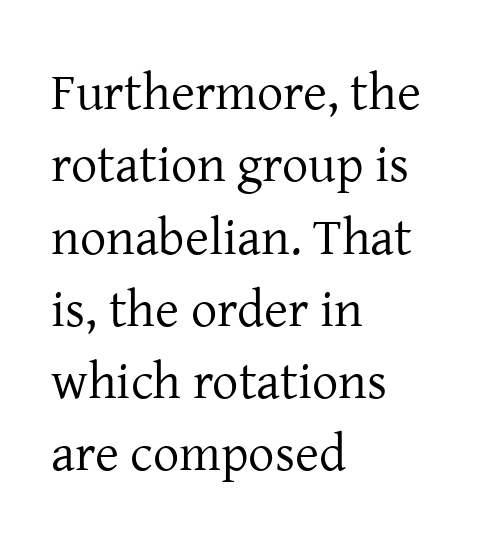
The image shows 52 px regular-weight serif type, upright; set left-aligned, normal line spacing (1.39x), normal letter spacing, not underlined; low stroke contrast and a medium x-height.
